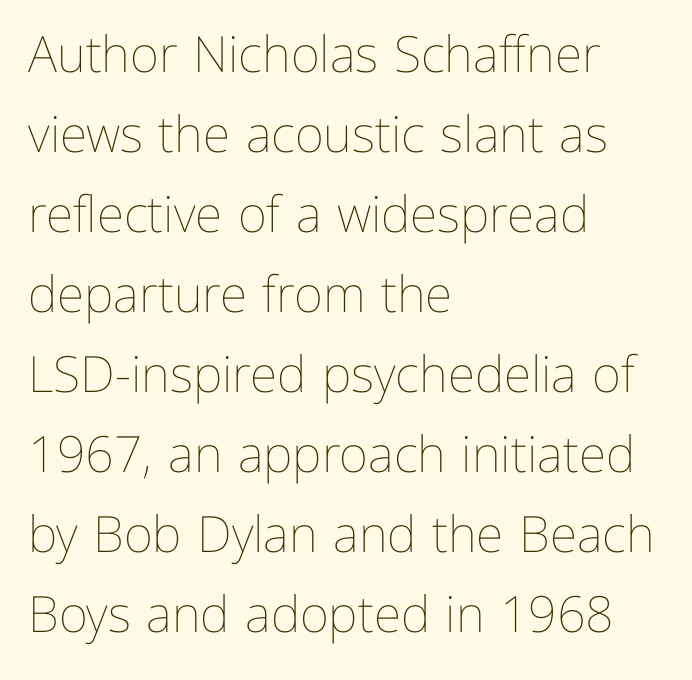
Varying glyph widths throughout — classic text-font behaviour. Is the letter spacing exaggerated? No — it looks like the ordinary default. Summary of vertical rhythm: regular, with standard interline spacing. No letter is thick-stroked: the sample isn't bold.
